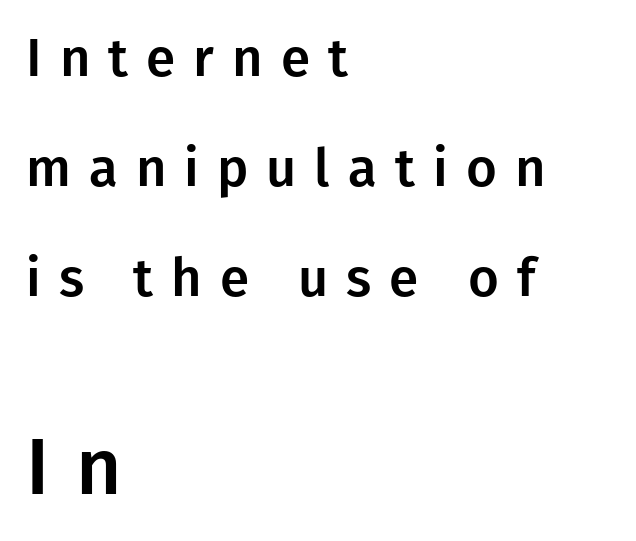
Typographically, this falls in the sans-serif category. Character widths vary here, with narrow letters taking less room than wide ones. Vertical strokes here are truly vertical. Spacing between characters has been opened up far beyond the box default.
